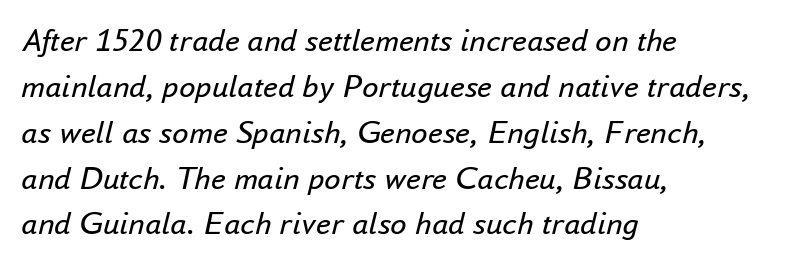
The image shows 33 px regular-weight type, italic (leaning right); set left-aligned, normal line spacing (1.39x), normal letter spacing, not underlined; low stroke contrast and a small x-height.
